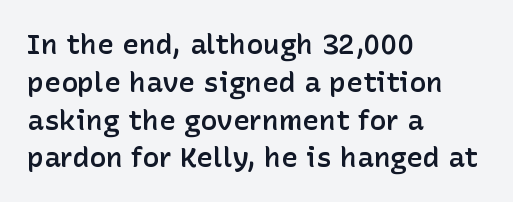
{"serif": "no", "italic": "no", "bold": "semi", "weight": "semibold", "width": "normal", "stroke_contrast": "low", "x_height": "medium", "monospaced": "no", "underline": "no", "align": "left", "line_spacing": "normal", "line_spacing_ratio": 1.35, "letter_spacing": "normal", "letter_spacing_em": 0.0, "glyph_px": 28}
